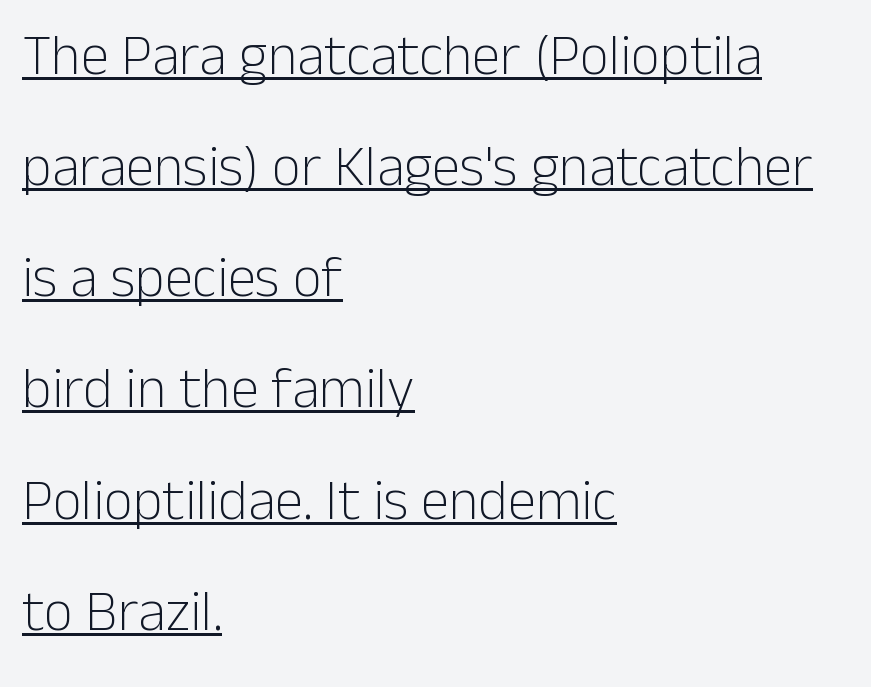
Posture: vertical. Weight: regular or lighter. The typesetter chose a ragged-right arrangement here. The lettering is marked with a stroke running underneath it. The face used here is a sans, in the tradition of grotesques and geometrics. The letters advance in unequal steps, a hallmark of proportional type.
